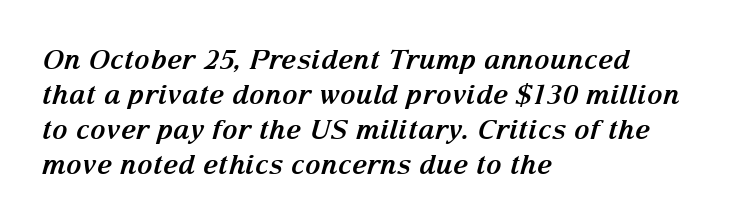
Compared with typical paragraphs, the rows here are spaced about the same. Summary of weight: heavy, a full bold. Rule under the text: the space is simply empty. Caption: standard tracking, unaltered.
